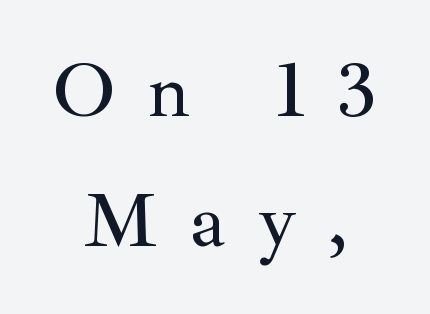
Q: Is the text italic (slanted)? A: No, it is upright.
Q: Is the typeface a serif or a sans-serif typeface? A: Serif.
Q: Is the text underlined? A: No.
Q: How is the paragraph aligned? A: Centered.
Q: Is the spacing between letters normal or unusually wide? A: Unusually wide.
Q: Is the spacing between lines tight, normal or loose? A: Normal.
Q: Width (condensed, normal, or wide)? A: Normal.
Q: Stroke contrast? A: Medium.
Q: x-height? A: Small.
Q: Monospaced? A: No.
